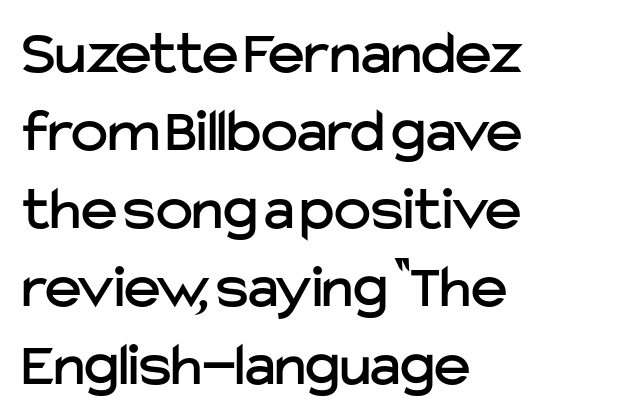
Q: Is the text italic (slanted)? A: No, it is upright.
Q: Is the typeface a serif or a sans-serif typeface? A: Sans-serif.
Q: Is the text underlined? A: No.
Q: How is the paragraph aligned? A: Left-aligned.
Q: Is the spacing between letters normal or unusually wide? A: Normal.
Q: Is the spacing between lines tight, normal or loose? A: Normal.
Q: Width (condensed, normal, or wide)? A: Normal.
Q: Stroke contrast? A: Low.
Q: x-height? A: Medium.
Q: Monospaced? A: No.
